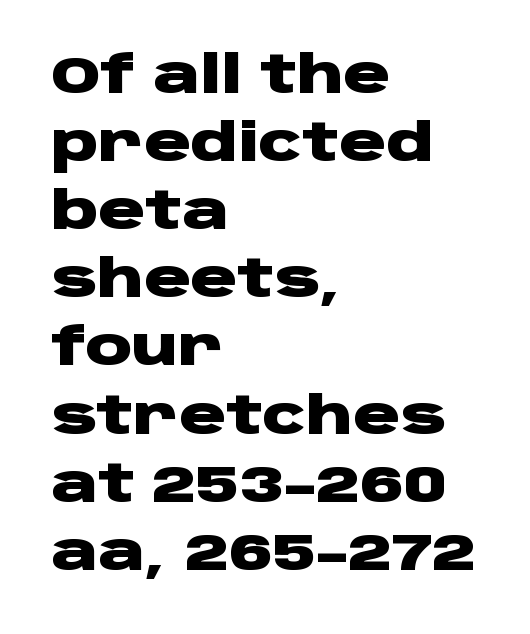
The image shows 52 px heavy, wide sans-serif type, upright; set left-aligned, normal line spacing (1.31x), normal letter spacing, not underlined; low stroke contrast and a large x-height.
